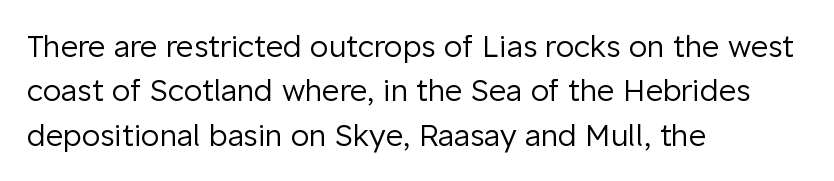
{"serif": "no", "italic": "no", "bold": "no", "weight": "regular", "width": "normal", "stroke_contrast": "low", "x_height": "medium", "monospaced": "no", "underline": "no", "align": "left", "line_spacing": "normal", "line_spacing_ratio": 1.48, "letter_spacing": "normal", "letter_spacing_em": 0.0, "glyph_px": 30}
